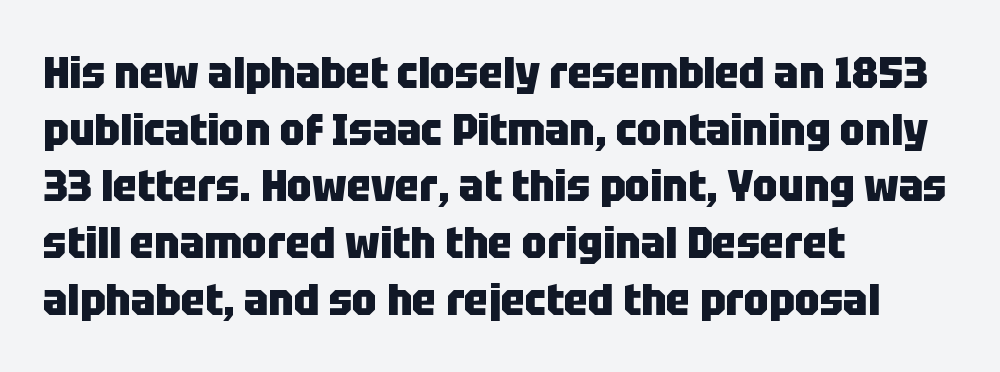
Notice how descenders clear the ascenders below comfortably — that's standard leading. The paragraph has a hard left edge and a soft right edge. No word sits above an underline. On the weight axis this lands at bold, roughly 700. Note the varied advance widths — an 'i' is clearly narrower than an 'm'. Look at the tracking — it's just the regular setting, nothing added.
